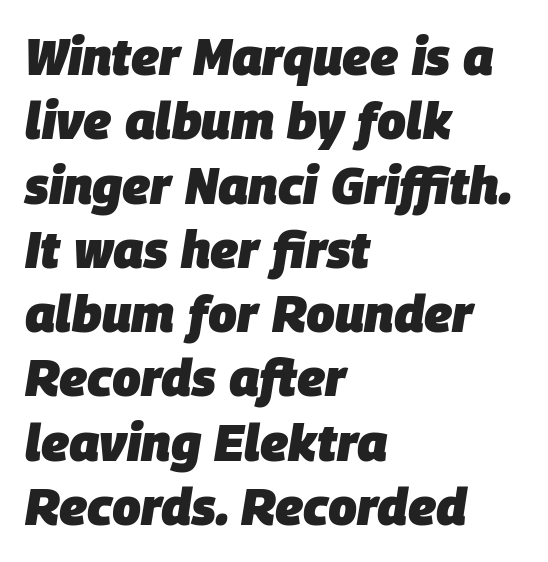
Summary of weight: heavy, a full bold. The lettering tilts uniformly, giving the passage an italic look. One glance says typical: line gaps are just what's usual. Compared with a centered layout, this one pins lines to the left instead. Varying glyph widths throughout — classic text-font behaviour. These lines keep a tight, regular rhythm from letter to letter.
